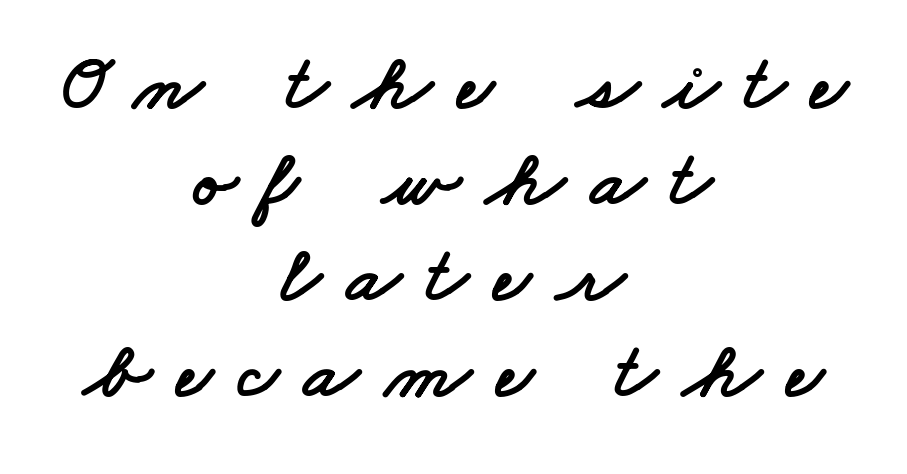
Q: Is the typeface a serif or a sans-serif typeface? A: Sans-serif.
Q: Is the text underlined? A: No.
Q: How is the paragraph aligned? A: Centered.
Q: Is the spacing between letters normal or unusually wide? A: Unusually wide.
Q: Width (condensed, normal, or wide)? A: Wide.
Q: Stroke contrast? A: Low.
Q: x-height? A: Small.
Q: Monospaced? A: No.
